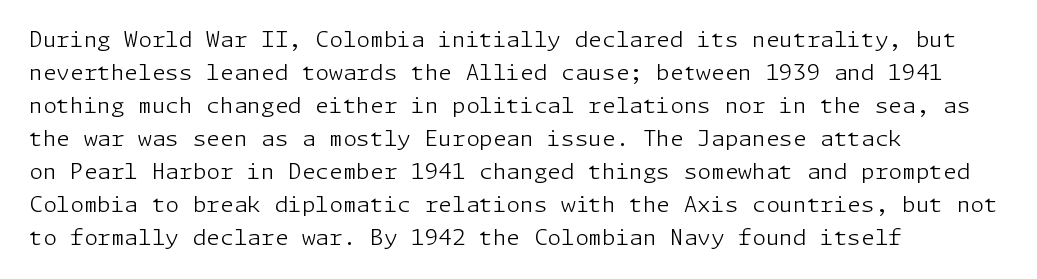
The image shows 22 px text type, upright; set left-aligned, normal line spacing (1.5x), normal letter spacing, not underlined.
